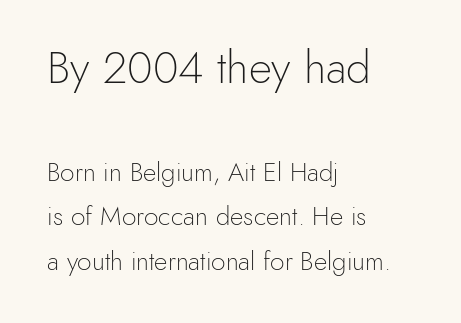
Underline: absent. In terms of posture, this sample is upright. This is sans-serif lettering, the kind often seen on screens and signage. These lines are rendered in a variable-pitch font.
